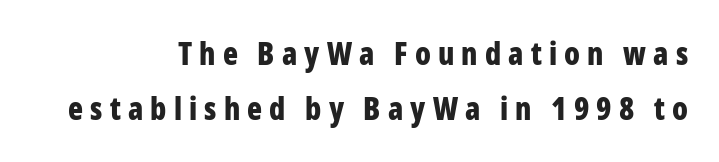
{"serif": "no", "italic": "no", "bold": "yes", "weight": "bold", "width": "condensed", "stroke_contrast": "low", "x_height": "medium", "monospaced": "no", "underline": "no", "align": "right", "line_spacing_ratio": 1.78, "letter_spacing": "wide", "letter_spacing_em": 0.23, "glyph_px": 31}
